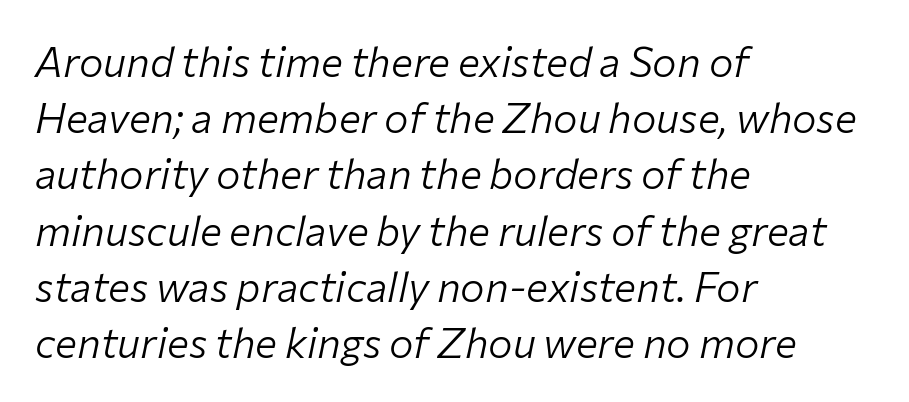
Q: Is the text bold? A: No.
Q: Is the text italic (slanted)? A: Yes, it leans right by about 12 degrees.
Q: Is the text underlined? A: No.
Q: How is the paragraph aligned? A: Left-aligned.
Q: Is the spacing between letters normal or unusually wide? A: Normal.
Q: Is the spacing between lines tight, normal or loose? A: Normal.
Q: Width (condensed, normal, or wide)? A: Normal.
Q: Stroke contrast? A: Low.
Q: x-height? A: Medium.
Q: Monospaced? A: No.
